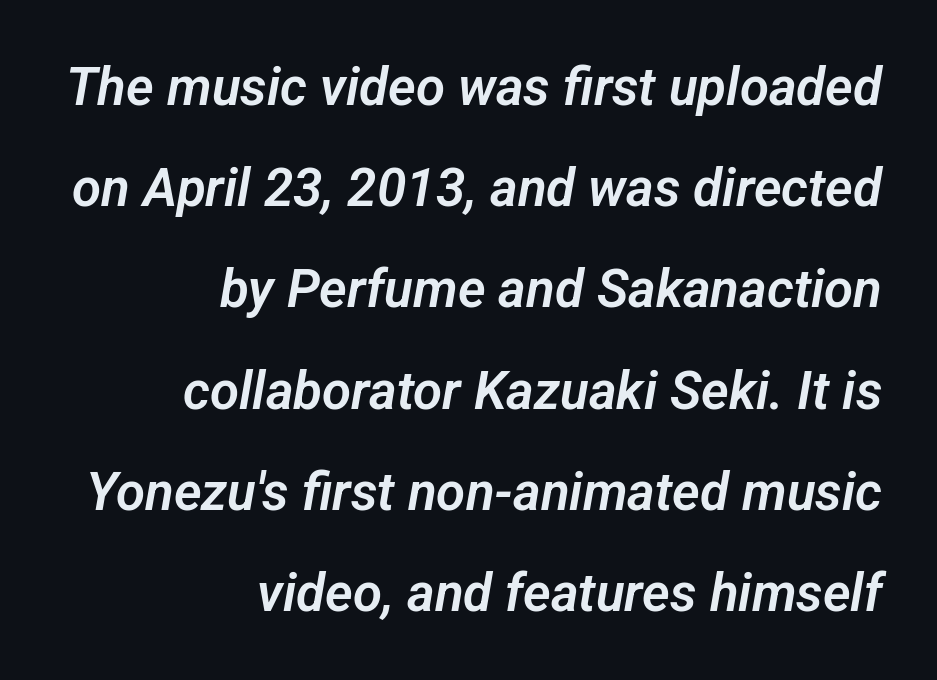
{"serif": "no", "width": "normal", "stroke_contrast": "low", "x_height": "medium", "monospaced": "no", "underline": "no", "align": "right", "line_spacing": "loose", "line_spacing_ratio": 1.91, "letter_spacing": "normal", "letter_spacing_em": 0.0, "glyph_px": 53}
